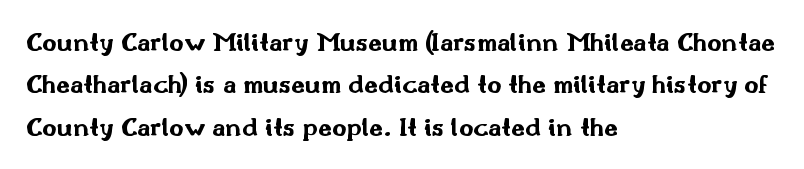
The image shows 28 px bold, wide sans-serif type, upright; set left-aligned, normal line spacing (1.51x), normal letter spacing, not underlined; medium stroke contrast and a small x-height.
